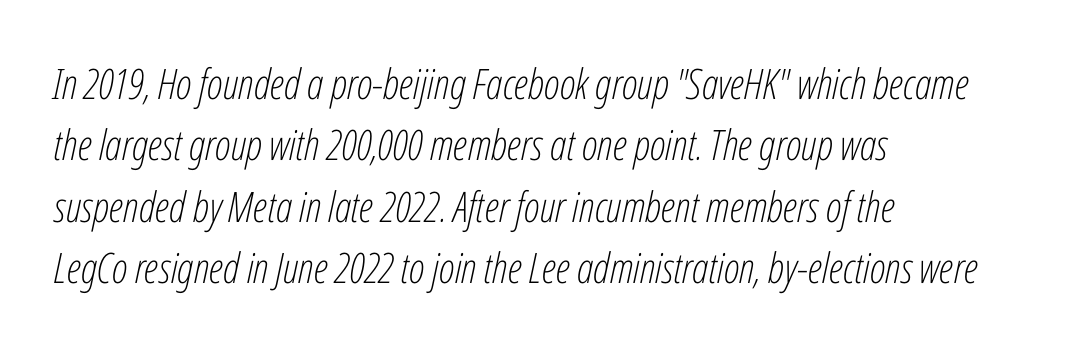
The image shows 42 px light, condensed type, italic (leaning right); set left-aligned, normal line spacing (1.46x), normal letter spacing, not underlined; low stroke contrast and a medium x-height.
